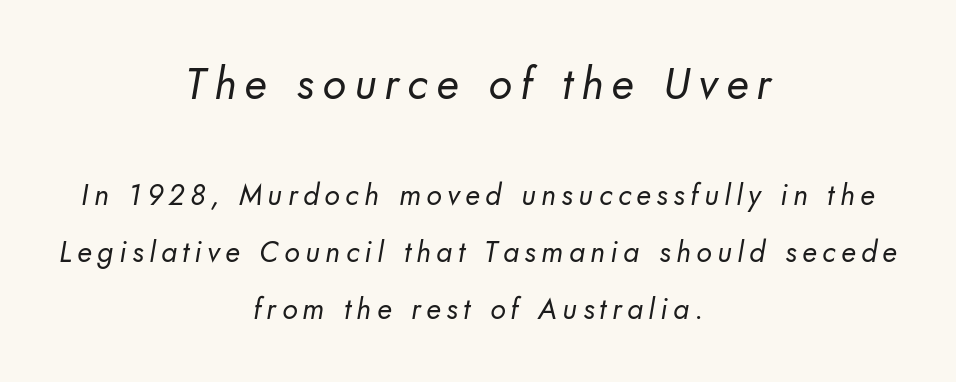
The type family on display is of the sans-serif kind. The passage shown begins with its larger block and ends with its smaller one. Glance below the letters and you will spot only blank space. Vertically, the passage feels expansive, rows floating well apart.
